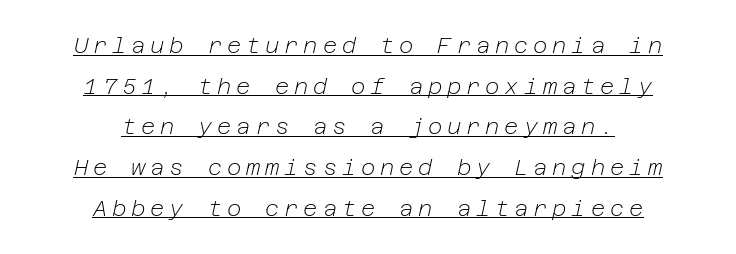
Q: Is the text bold? A: No.
Q: Is the text italic (slanted)? A: Yes, it leans right by about 12 degrees.
Q: Is the text underlined? A: Yes.
Q: How is the paragraph aligned? A: Centered.
Q: Is the spacing between letters normal or unusually wide? A: Unusually wide.
